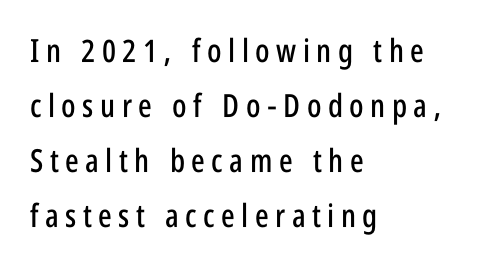
The image shows 32 px condensed sans-serif type, upright; set left-aligned, line spacing 1.72x, unusually wide letter spacing (+0.2 em), not underlined; low stroke contrast and a large x-height.
